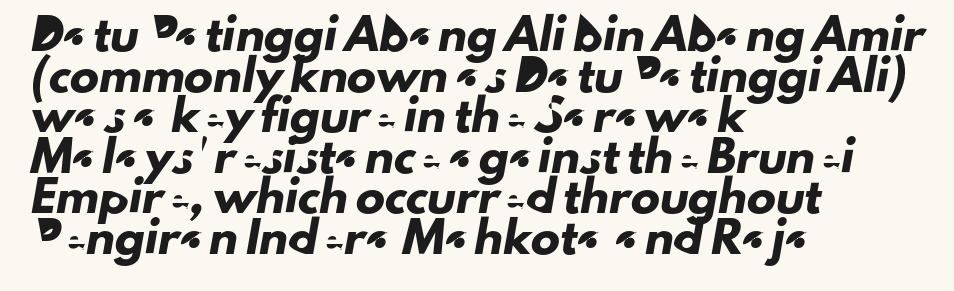
Q: Is the typeface a serif or a sans-serif typeface? A: Sans-serif.
Q: Is the text underlined? A: No.
Q: How is the paragraph aligned? A: Left-aligned.
Q: Is the spacing between letters normal or unusually wide? A: Normal.
Q: Is the spacing between lines tight, normal or loose? A: Normal.
Q: Width (condensed, normal, or wide)? A: Normal.
Q: Stroke contrast? A: Low.
Q: x-height? A: Small.
Q: Monospaced? A: No.
